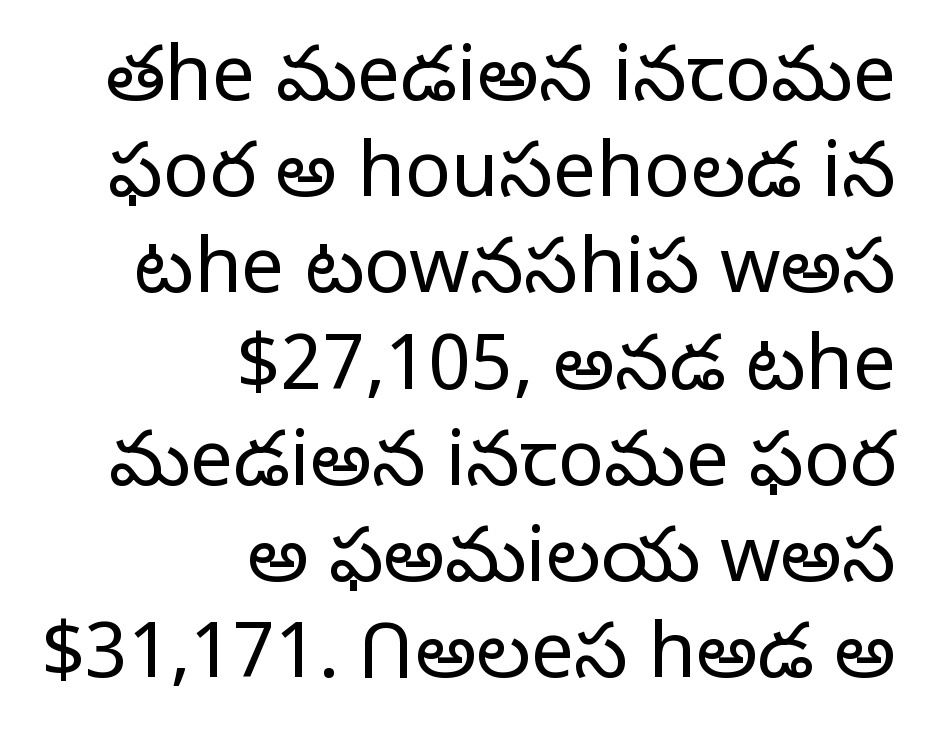
{"serif": "no", "italic": "no", "bold": "no", "weight": "light", "width": "normal", "stroke_contrast": "low", "x_height": "medium", "monospaced": "no", "underline": "no", "align": "right", "line_spacing": "normal", "line_spacing_ratio": 1.25, "letter_spacing": "normal", "letter_spacing_em": 0.0, "glyph_px": 77}
